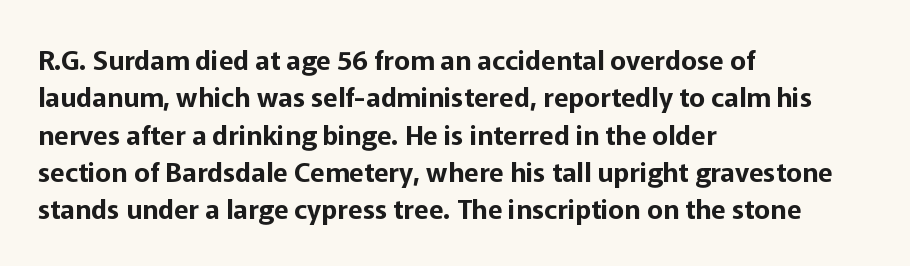
{"italic": "no", "underline": "no", "align": "left", "line_spacing": "normal", "line_spacing_ratio": 1.38, "letter_spacing": "normal", "letter_spacing_em": 0.0, "glyph_px": 27}
